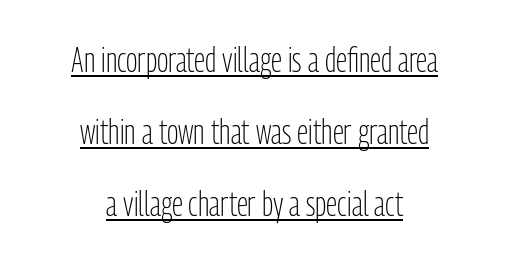
Whoever set this chose breathing room over compactness in the vertical rhythm. Somebody hit Ctrl+U on this one — the words are underlined. A quiet, ordinary-to-light weight characterises the typeface. Letterform terminals end flat and unadorned throughout the passage. Spacing verdict: proportional, widths tailored to each character. Characters remain perfectly vertical along every line.
